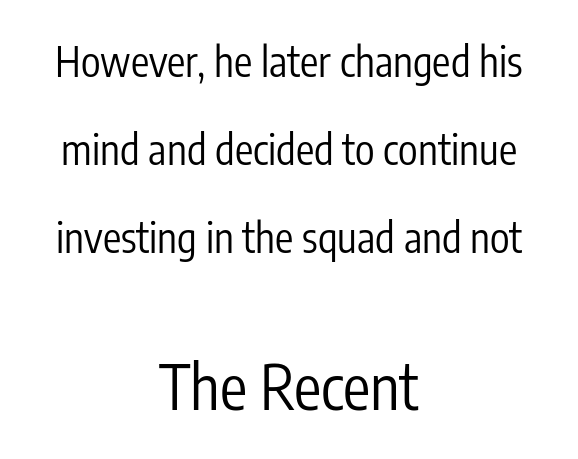
{"serif": "no", "italic": "no", "bold": "no", "weight": "regular", "width": "condensed", "stroke_contrast": "low", "x_height": "medium", "monospaced": "no", "underline": "no", "align": "center", "line_spacing": "loose", "line_spacing_ratio": 2.15, "letter_spacing": "normal", "letter_spacing_em": 0.0, "larger_block": "second", "size_ratio": 1.49, "glyph_px": 61}
